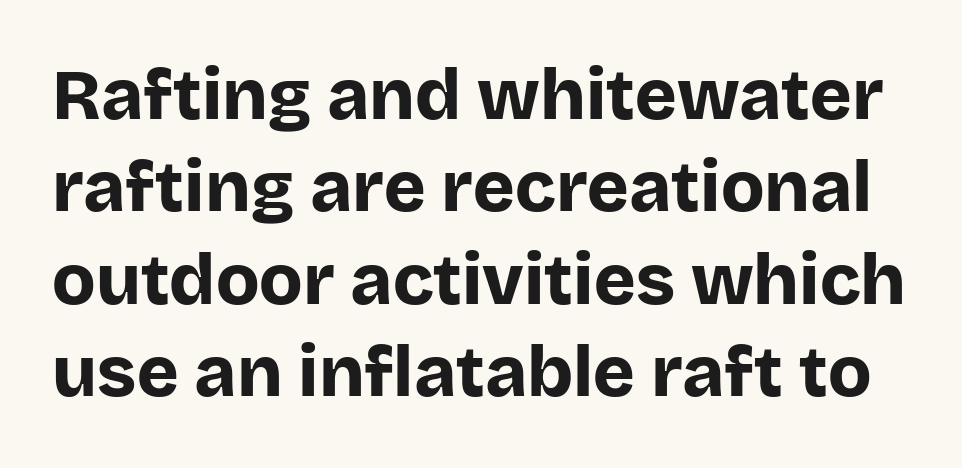
The image shows 71 px bold sans-serif type, upright; set normal line spacing (1.3x), normal letter spacing, not underlined; low stroke contrast and a large x-height.
